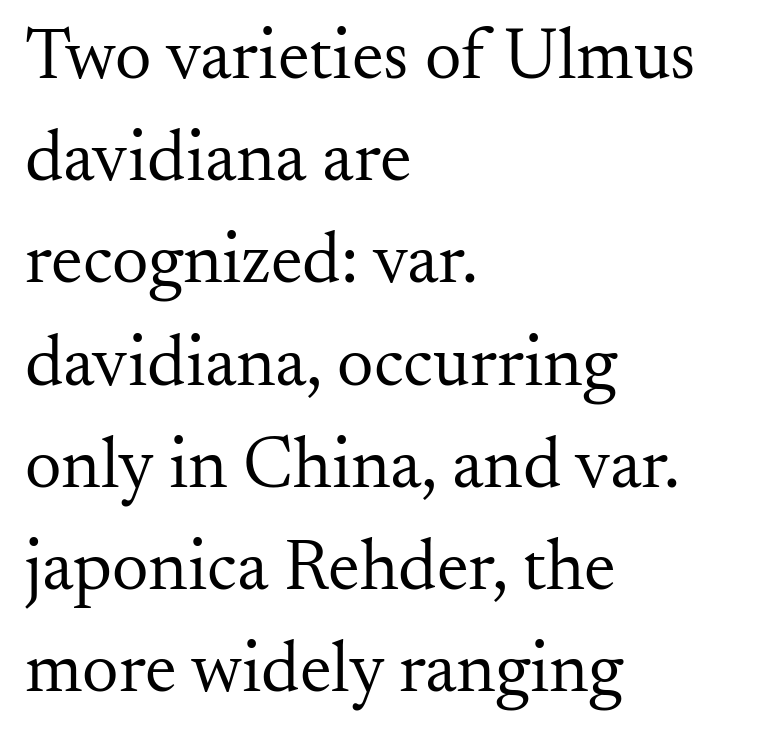
Any mark beneath the type? The region is blank. Left-aligned paragraph, ragged on the right. This is not heavy type; no bold has been used. Is this a fixed-width face? No — the glyphs have proportional, varying widths. In terms of posture, this sample is upright.
